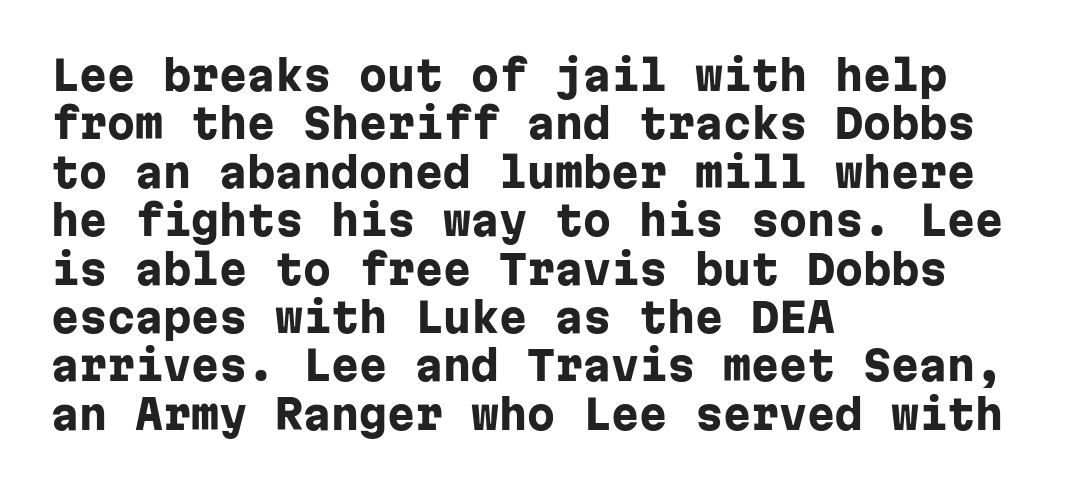
{"serif": "no", "italic": "no", "bold": "yes", "weight": "heavy", "width": "normal", "stroke_contrast": "low", "x_height": "medium", "monospaced": "yes", "underline": "no", "align": "left", "line_spacing_ratio": 1.21, "letter_spacing": "normal", "letter_spacing_em": 0.0, "glyph_px": 40}
